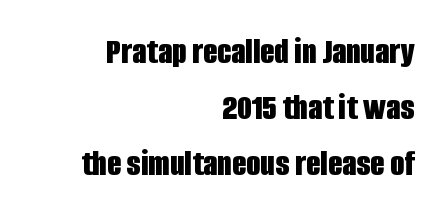
{"serif": "no", "italic": "no", "bold": "yes", "weight": "bold", "width": "condensed", "stroke_contrast": "low", "x_height": "large", "monospaced": "no", "underline": "no", "align": "right", "line_spacing": "normal", "line_spacing_ratio": 1.52, "letter_spacing": "normal", "letter_spacing_em": 0.0, "glyph_px": 37}
